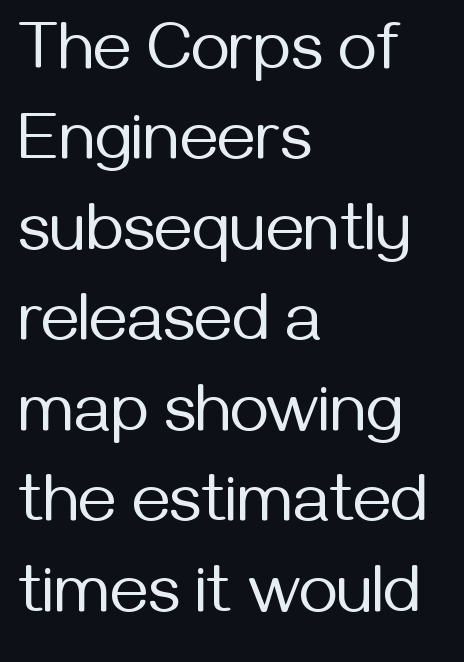
A typesetter would call this proportional, since set widths differ per character. The specimen omits any rule beneath the text block's lines. A typesetter would mark this as roman, not italic. Which margin do the lines hug? The left one — the right edge is uneven. The rows are spaced the way most documents space them. Stroke mass is kept to a normal reading level or below.
